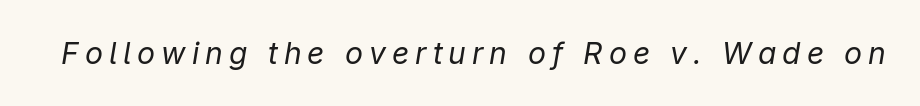
{"italic": "yes", "lean": "right", "slant_degrees": 9, "bold": "no", "weight": "regular", "width": "normal", "stroke_contrast": "low", "x_height": "medium", "monospaced": "no", "underline": "no", "letter_spacing": "wide", "letter_spacing_em": 0.2, "glyph_px": 30}
